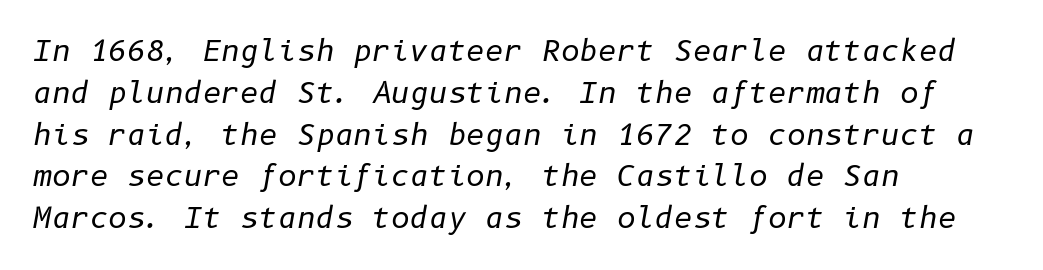
The image shows 29 px regular-weight type, italic (leaning right); set left-aligned, normal line spacing (1.44x), normal letter spacing, not underlined; low stroke contrast and a medium x-height.
